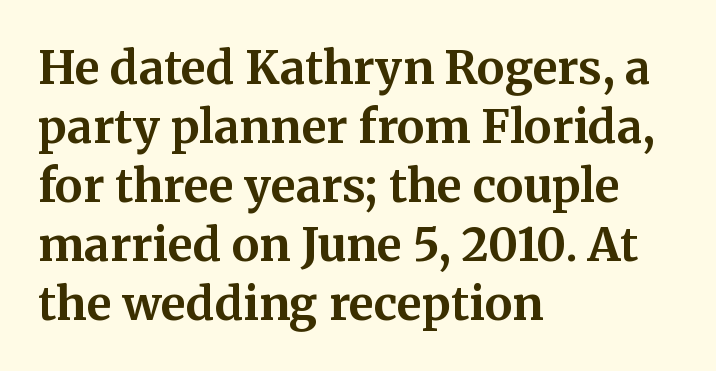
The image shows 46 px bold serif type, upright; set left-aligned, normal line spacing (1.28x), normal letter spacing, not underlined; medium stroke contrast and a medium x-height.
